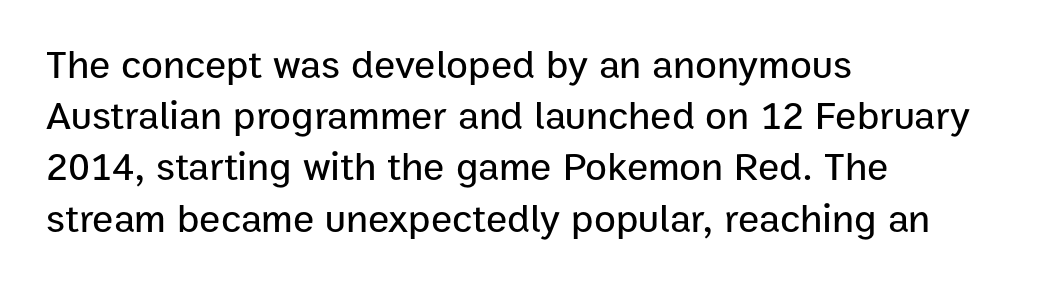
Whoever set this chose a conventional vertical rhythm. To sum up the face: it is a sans, with no serifs. The passage is arranged the way most books set body copy — flush left. Italic: no, the glyphs are upright roman. The rendering uses natural spacing where letterforms have individual widths. Compared with typical body copy, the letter spacing here is the same.
